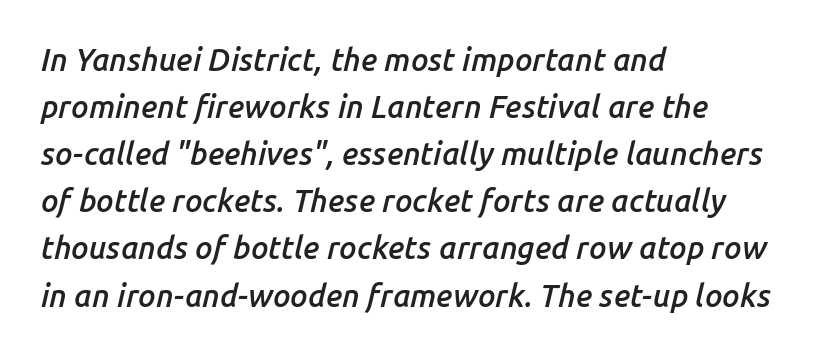
Q: Is the text bold? A: Semi-bold.
Q: Is the text italic (slanted)? A: Yes, it leans right by about 14 degrees.
Q: Is the text underlined? A: No.
Q: How is the paragraph aligned? A: Left-aligned.
Q: Is the spacing between letters normal or unusually wide? A: Normal.
Q: Is the spacing between lines tight, normal or loose? A: Normal.
Q: Width (condensed, normal, or wide)? A: Normal.
Q: Stroke contrast? A: Low.
Q: x-height? A: Medium.
Q: Monospaced? A: No.
